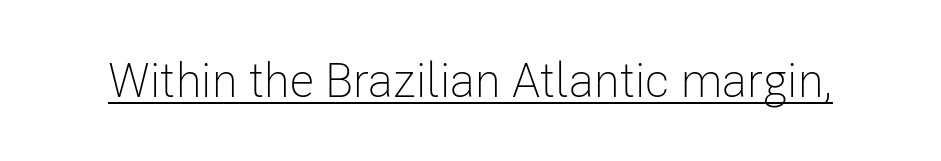
Q: Is the text bold? A: No.
Q: Is the text italic (slanted)? A: No, it is upright.
Q: Is the typeface a serif or a sans-serif typeface? A: Sans-serif.
Q: Is the text underlined? A: Yes.
Q: Is the spacing between letters normal or unusually wide? A: Normal.
Q: Width (condensed, normal, or wide)? A: Condensed.
Q: Stroke contrast? A: Low.
Q: x-height? A: Medium.
Q: Monospaced? A: No.
